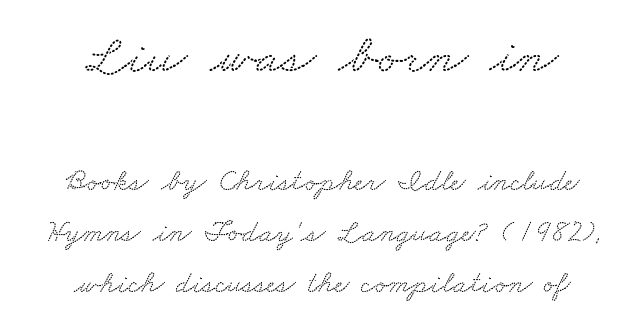
The image shows 55 px wide serif type; set normal line spacing (1.64x), normal letter spacing, not underlined; the first (top) block is 1.77x larger; low stroke contrast and a small x-height.
